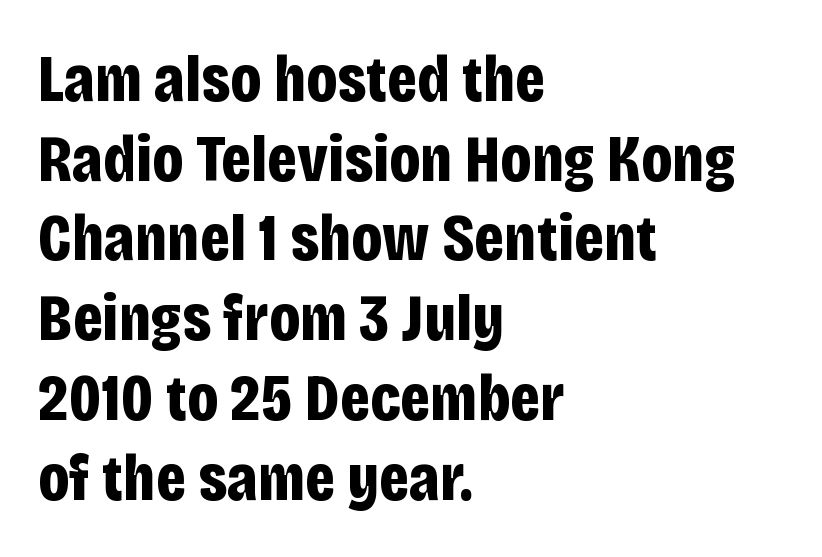
{"serif": "no", "italic": "no", "bold": "yes", "weight": "bold", "width": "condensed", "stroke_contrast": "low", "x_height": "large", "monospaced": "no", "underline": "no", "align": "left", "line_spacing_ratio": 1.19, "letter_spacing": "normal", "letter_spacing_em": 0.0, "glyph_px": 67}
